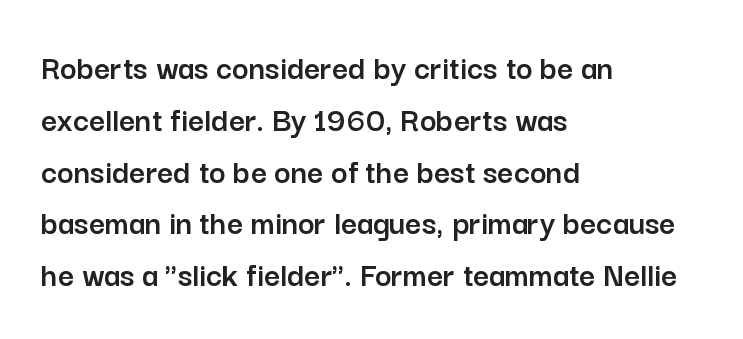
The image shows 35 px sans-serif type, upright; set left-aligned, normal line spacing (1.48x), normal letter spacing, not underlined; low stroke contrast and a medium x-height.
